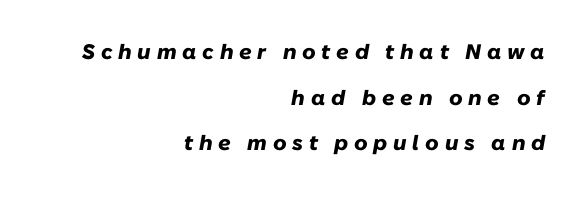
Q: Is the text bold? A: Yes.
Q: Is the text italic (slanted)? A: Yes, it leans right by about 10 degrees.
Q: Is the text underlined? A: No.
Q: How is the paragraph aligned? A: Right-aligned.
Q: Is the spacing between letters normal or unusually wide? A: Unusually wide.
Q: Is the spacing between lines tight, normal or loose? A: Loose.
